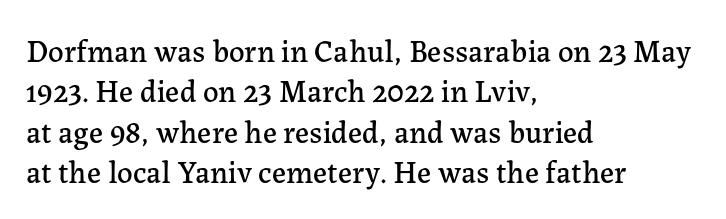
Italic? Not at all — the glyphs are vertical. The space between consecutive lines is moderate. In terms of letterspacing, this is plain default setting. Yep, those are serifs on the letters. Proportional: the letters do not fall into vertical columns.
